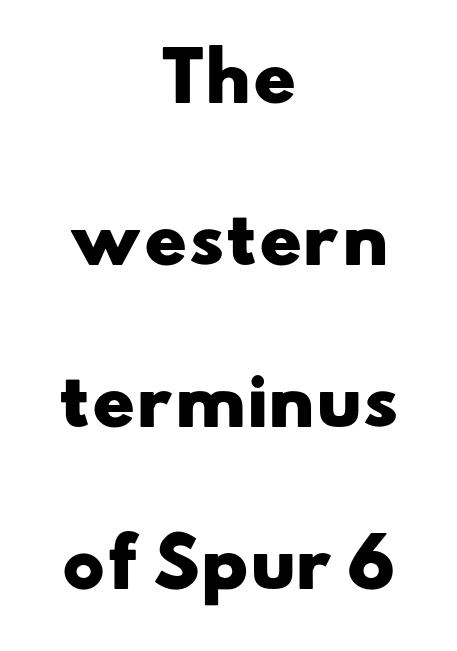
The image shows 65 px heavy, wide sans-serif type; set centered, loose line spacing (2.49x), normal letter spacing, not underlined; low stroke contrast and a small x-height.
